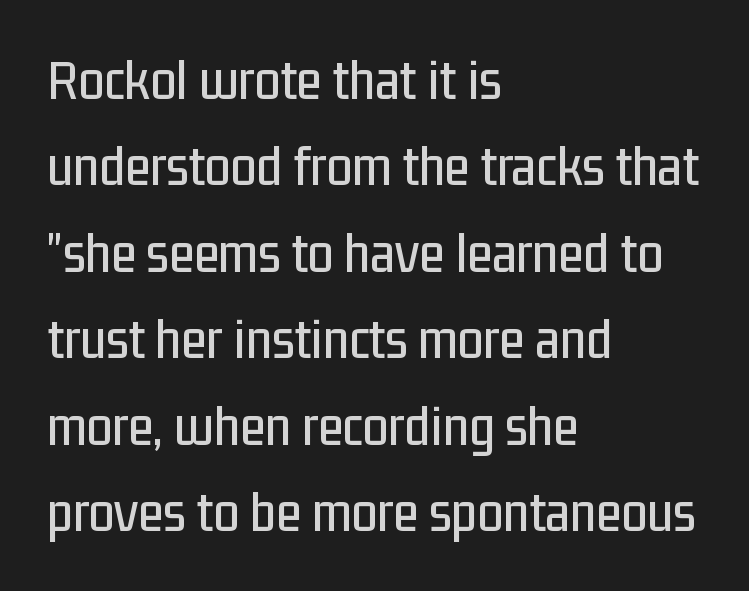
{"serif": "no", "italic": "no", "width": "condensed", "stroke_contrast": "low", "x_height": "medium", "monospaced": "no", "underline": "no", "align": "left", "line_spacing": "normal", "line_spacing_ratio": 1.49, "letter_spacing": "normal", "letter_spacing_em": 0.0, "glyph_px": 58}
